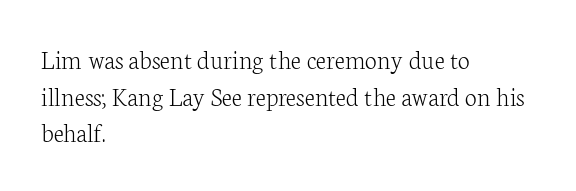
Q: Is the text bold? A: No.
Q: Is the text italic (slanted)? A: No, it is upright.
Q: Is the text underlined? A: No.
Q: How is the paragraph aligned? A: Left-aligned.
Q: Is the spacing between letters normal or unusually wide? A: Normal.
Q: Is the spacing between lines tight, normal or loose? A: Normal.
